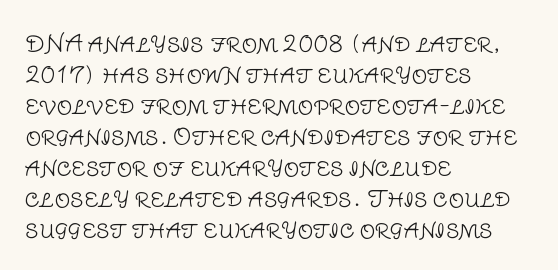
The image shows 22 px text type; set left-aligned, normal line spacing (1.41x), normal letter spacing, not underlined.
